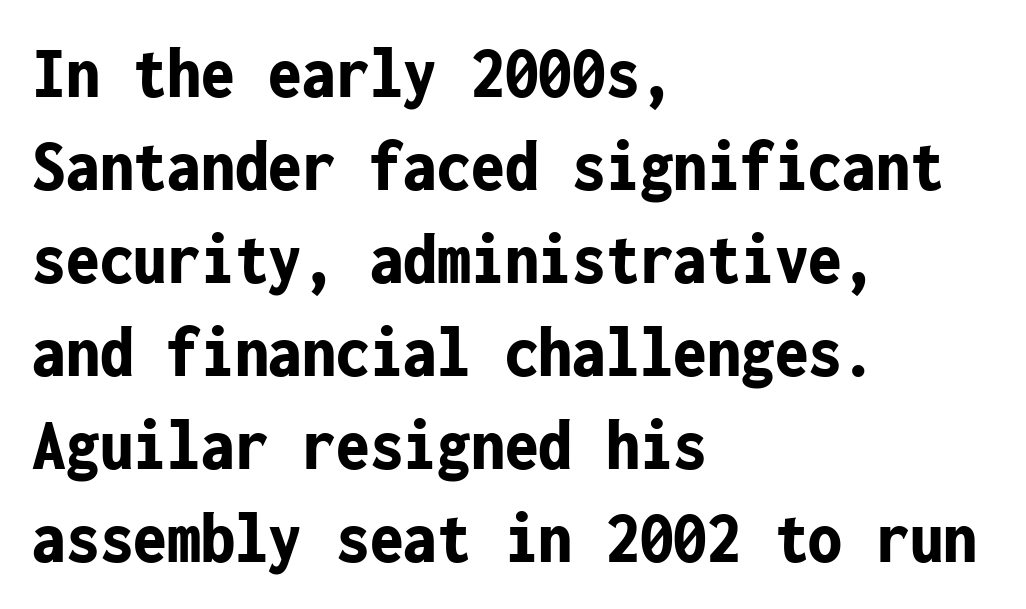
The image shows 75 px bold, condensed sans-serif type, upright, monospaced; set left-aligned, line spacing 1.24x, normal letter spacing, not underlined; low stroke contrast and a medium x-height.
